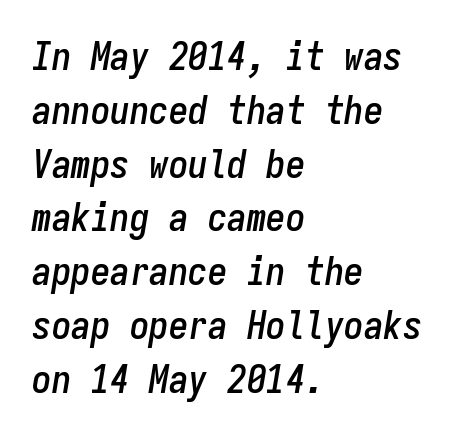
The image shows 39 px condensed type, italic (leaning right), monospaced; set left-aligned, normal line spacing (1.38x), normal letter spacing, not underlined; low stroke contrast and a medium x-height.
